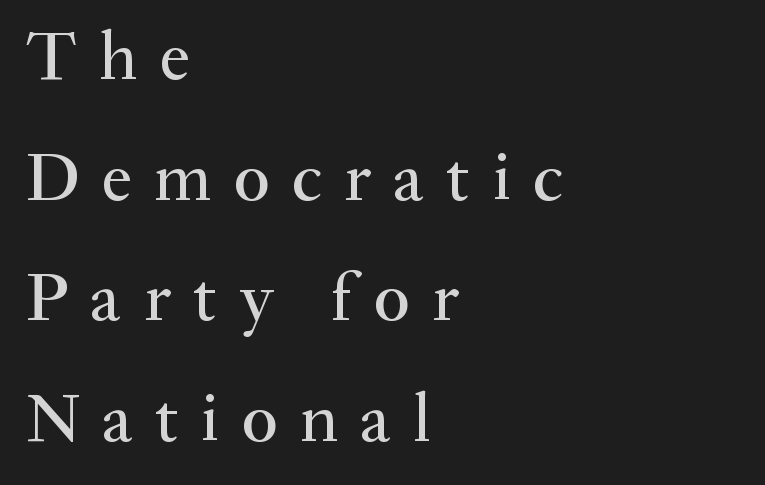
Q: Is the text italic (slanted)? A: No, it is upright.
Q: Is the typeface a serif or a sans-serif typeface? A: Serif.
Q: Is the text underlined? A: No.
Q: How is the paragraph aligned? A: Left-aligned.
Q: Is the spacing between letters normal or unusually wide? A: Unusually wide.
Q: Width (condensed, normal, or wide)? A: Normal.
Q: Stroke contrast? A: Medium.
Q: x-height? A: Small.
Q: Monospaced? A: No.
